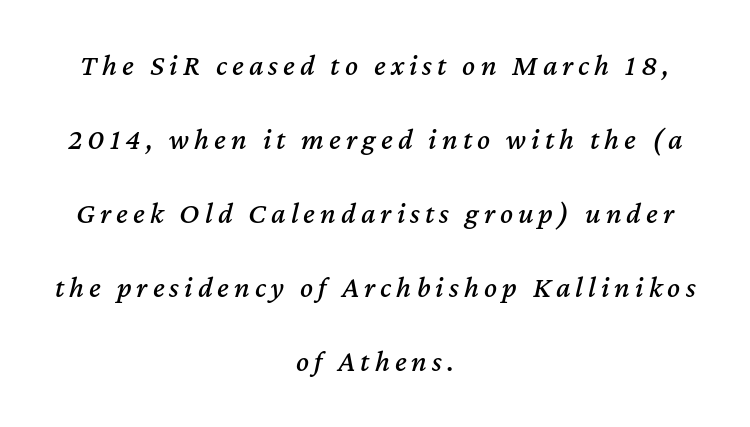
The image shows 30 px text type, italic (leaning right); set centered, loose line spacing (2.47x), not underlined; medium stroke contrast and a medium x-height.
